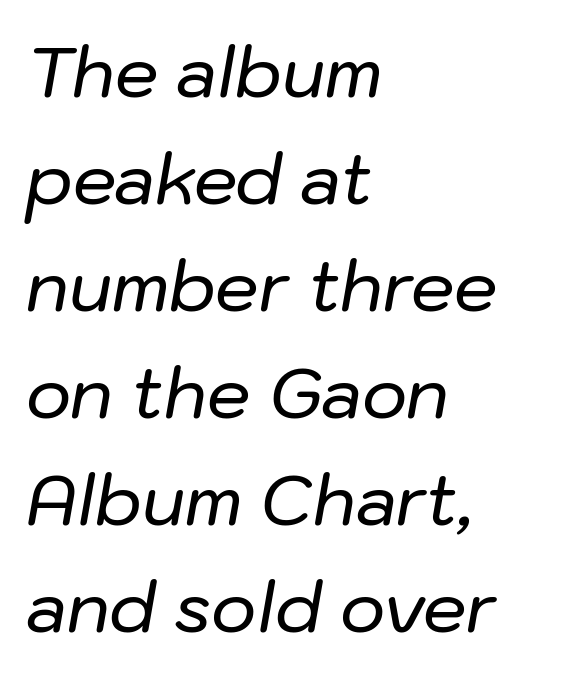
{"italic": "yes", "lean": "right", "slant_degrees": 10, "width": "normal", "stroke_contrast": "low", "x_height": "medium", "monospaced": "no", "underline": "no", "align": "left", "line_spacing": "normal", "line_spacing_ratio": 1.55, "letter_spacing": "normal", "letter_spacing_em": 0.0, "glyph_px": 69}
